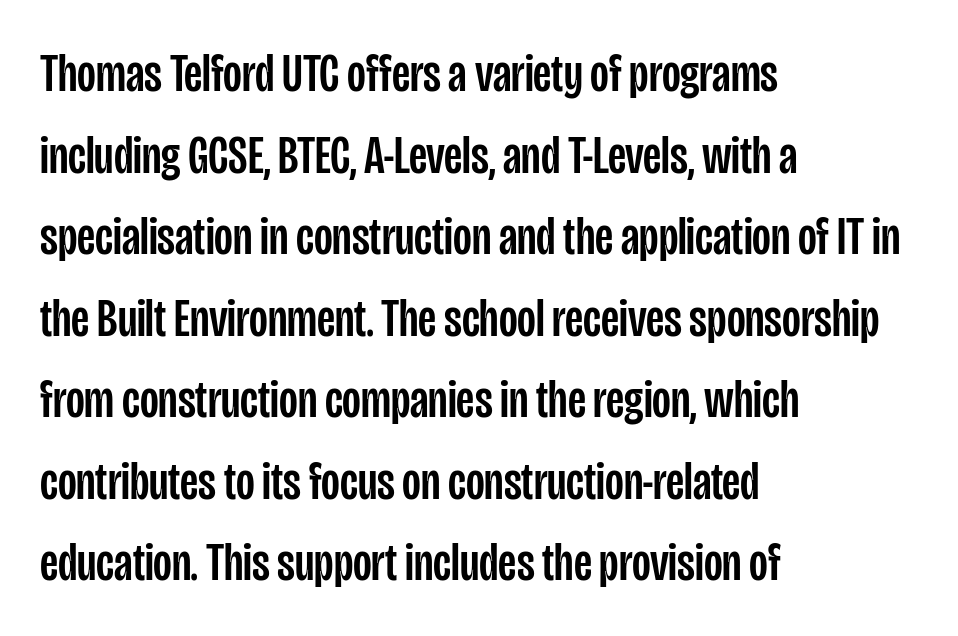
Q: Is the text italic (slanted)? A: No, it is upright.
Q: Is the typeface a serif or a sans-serif typeface? A: Sans-serif.
Q: Is the text underlined? A: No.
Q: How is the paragraph aligned? A: Left-aligned.
Q: Is the spacing between letters normal or unusually wide? A: Normal.
Q: Is the spacing between lines tight, normal or loose? A: Normal.
Q: Width (condensed, normal, or wide)? A: Condensed.
Q: Stroke contrast? A: Low.
Q: x-height? A: Large.
Q: Monospaced? A: No.
